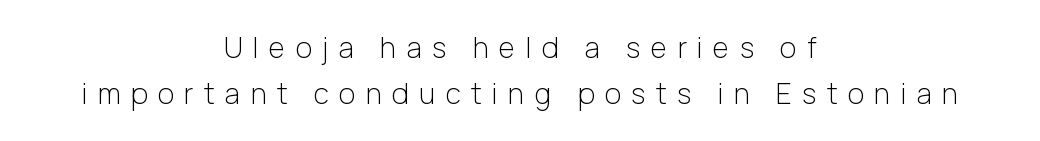
The image shows 28 px light sans-serif type, upright; set centered, normal line spacing (1.64x), unusually wide letter spacing (+0.37 em), not underlined; low stroke contrast and a medium x-height.
